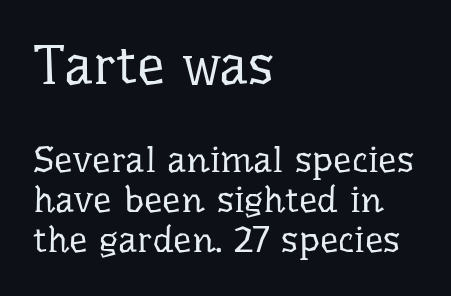
{"serif": "yes", "italic": "no", "bold": "no", "weight": "regular", "width": "normal", "stroke_contrast": "low", "x_height": "medium", "monospaced": "no", "underline": "no", "align": "left", "line_spacing": "tight", "line_spacing_ratio": 1.08, "letter_spacing": "normal", "letter_spacing_em": 0.0, "larger_block": "first", "size_ratio": 1.51, "glyph_px": 56}
